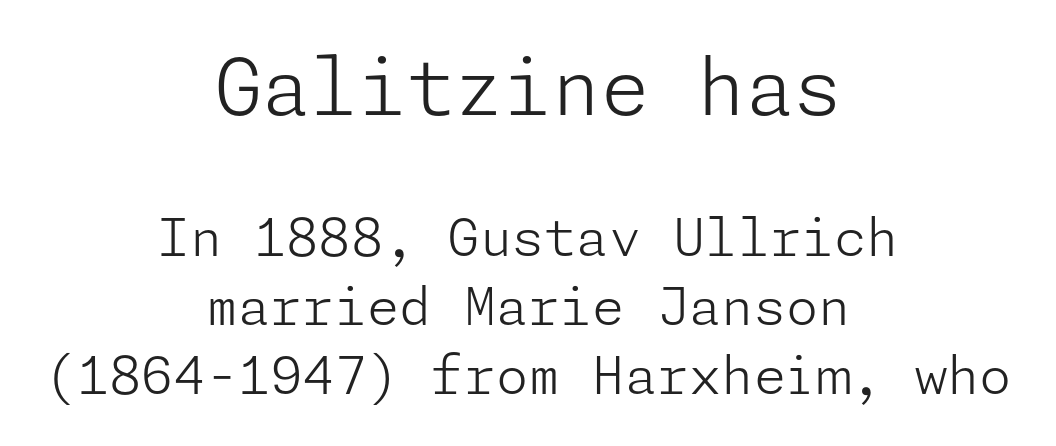
{"serif": "no", "italic": "no", "bold": "no", "weight": "light", "width": "normal", "stroke_contrast": "low", "x_height": "medium", "underline": "no", "align": "center", "line_spacing": "normal", "line_spacing_ratio": 1.32, "letter_spacing": "normal", "letter_spacing_em": 0.0, "larger_block": "first", "size_ratio": 1.5, "glyph_px": 78}
